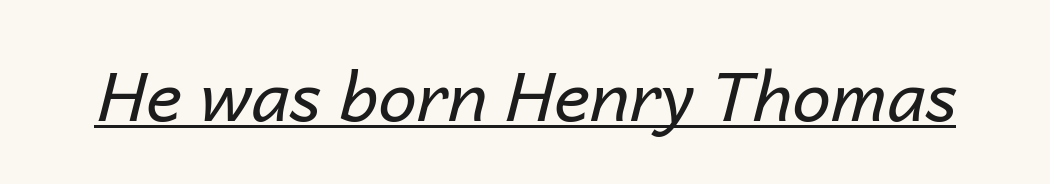
Weight: regular or lighter. Each letter keeps its own natural width here, so spacing adapts to shape. The rendering uses the underline text-decoration. Students, note that the glyphs here touch the page at normal intervals. Characters are canted at an angle relative to the baseline's perpendicular.
